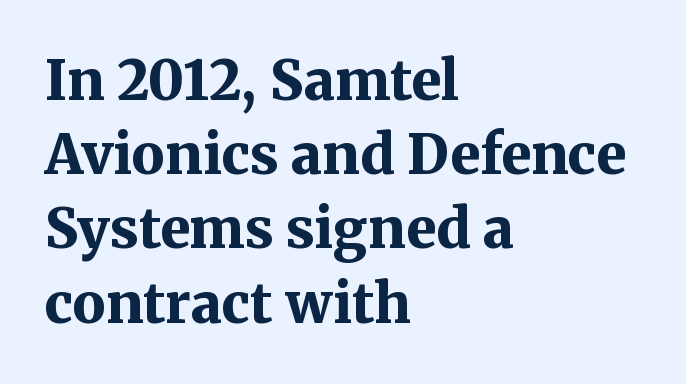
Typesetter's note: full bold, strokes at maximum text heaviness. Only glyphs here, with clear space below each row. Leading: standard. Every character sits straight up, as roman type does.
